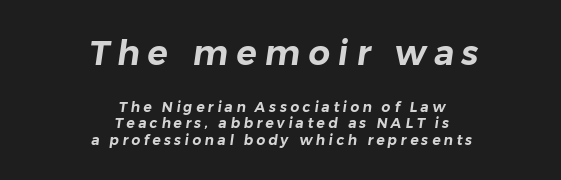
Q: Is the typeface a serif or a sans-serif typeface? A: Sans-serif.
Q: Is the text underlined? A: No.
Q: How is the paragraph aligned? A: Centered.
Q: Is the spacing between letters normal or unusually wide? A: Unusually wide.
Q: Which block of text is set in a larger size, the first (top) or the second (bottom)? A: The first (top) one.
Q: Width (condensed, normal, or wide)? A: Normal.
Q: Stroke contrast? A: Low.
Q: x-height? A: Medium.
Q: Monospaced? A: No.
